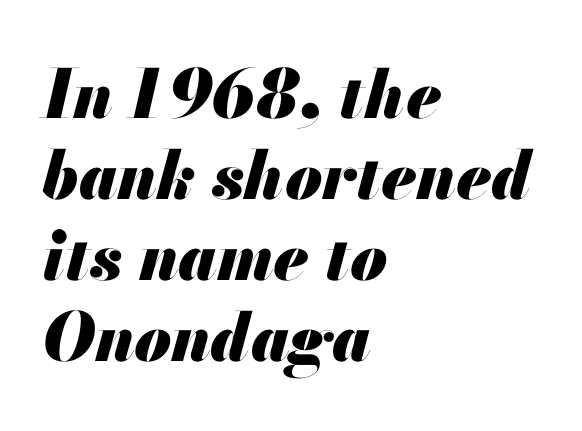
{"italic": "yes", "lean": "right", "slant_degrees": 13, "bold": "yes", "weight": "heavy", "width": "normal", "stroke_contrast": "medium", "x_height": "small", "monospaced": "no", "underline": "no", "align": "left", "line_spacing_ratio": 1.21, "letter_spacing": "normal", "letter_spacing_em": 0.0, "glyph_px": 67}
